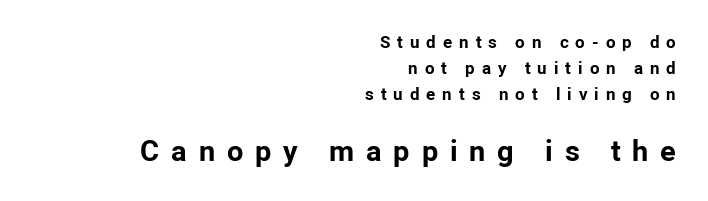
{"serif": "no", "italic": "no", "bold": "yes", "weight": "bold", "width": "normal", "stroke_contrast": "low", "x_height": "medium", "monospaced": "no", "underline": "no", "align": "right", "line_spacing": "normal", "line_spacing_ratio": 1.53, "letter_spacing": "wide", "letter_spacing_em": 0.41, "larger_block": "second", "size_ratio": 1.71, "glyph_px": 29}
